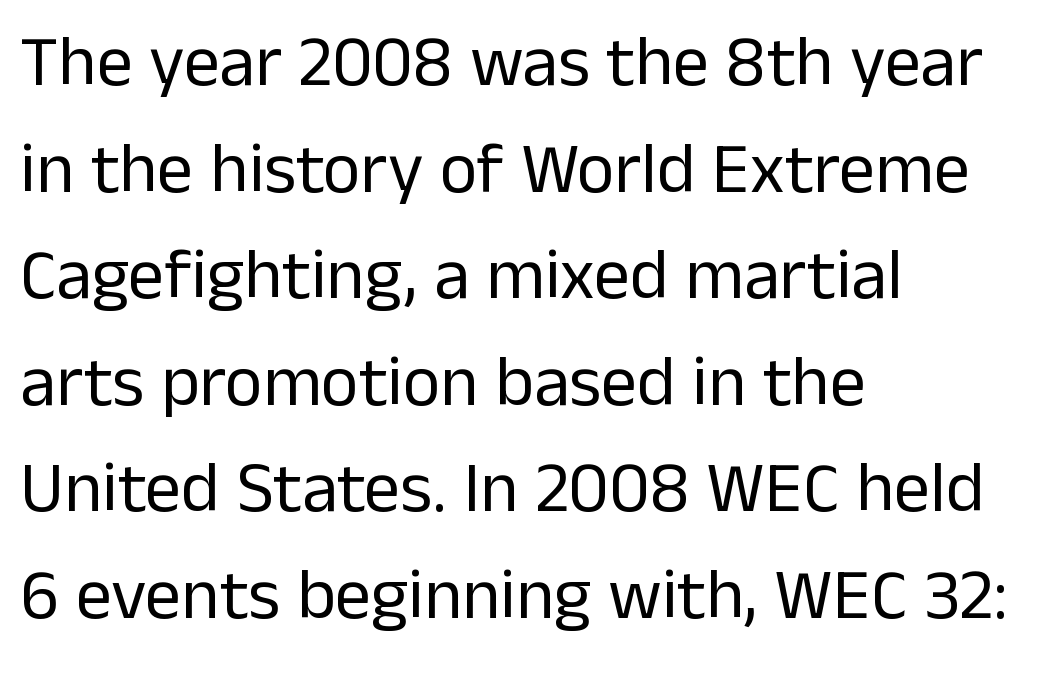
The type family on display is of the sans-serif kind. A typesetter would call this proportional, since set widths differ per character. There is no visible air inserted between adjacent glyphs. In terms of posture, this sample is upright. Alignment: flush left. Only glyphs here, with clear space below each row.
